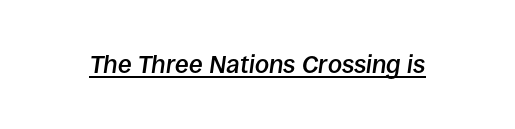
Q: Is the text bold? A: Semi-bold.
Q: Is the text italic (slanted)? A: Yes, it leans right by about 8 degrees.
Q: Is the text underlined? A: Yes.
Q: Is the spacing between letters normal or unusually wide? A: Normal.
